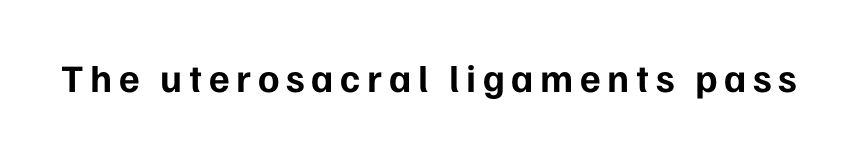
{"serif": "no", "italic": "no", "bold": "yes", "weight": "bold", "width": "normal", "stroke_contrast": "low", "x_height": "medium", "monospaced": "no", "underline": "no", "glyph_px": 39}
